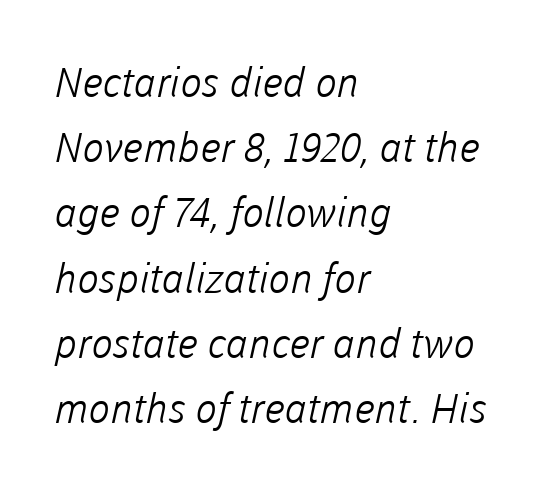
{"serif": "no", "bold": "no", "weight": "light", "width": "normal", "stroke_contrast": "low", "x_height": "medium", "monospaced": "no", "underline": "no", "align": "left", "line_spacing": "normal", "line_spacing_ratio": 1.59, "letter_spacing": "normal", "letter_spacing_em": 0.0, "glyph_px": 41}
